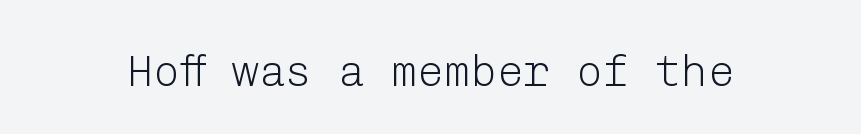
{"serif": "no", "italic": "no", "bold": "no", "weight": "light", "width": "normal", "stroke_contrast": "low", "x_height": "medium", "underline": "no", "letter_spacing": "normal", "letter_spacing_em": 0.0, "glyph_px": 44}
